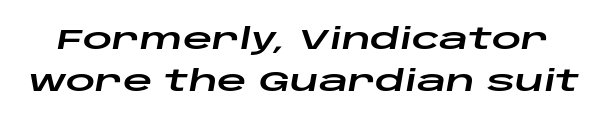
The image shows 29 px wide type, italic (leaning right); set normal line spacing (1.46x), normal letter spacing, not underlined; low stroke contrast and a large x-height.
